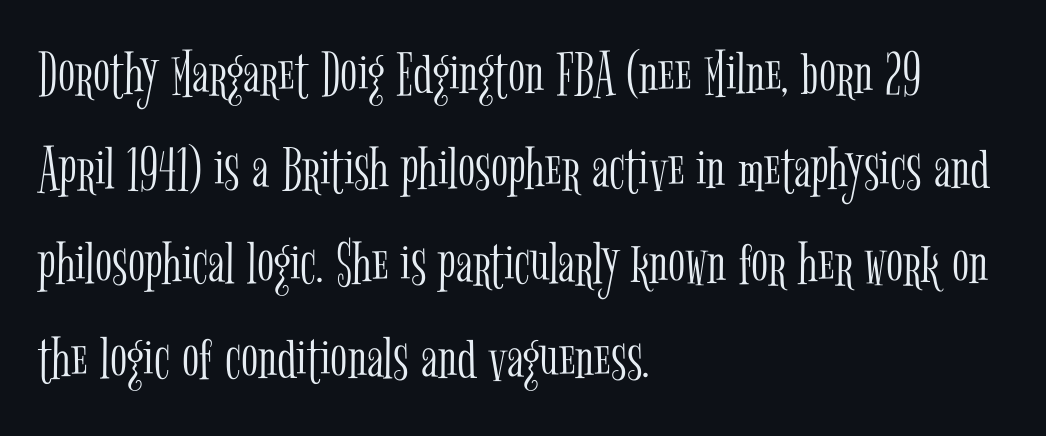
{"serif": "yes", "italic": "no", "bold": "no", "weight": "light", "width": "condensed", "stroke_contrast": "low", "x_height": "medium", "monospaced": "no", "underline": "no", "align": "left", "line_spacing": "normal", "line_spacing_ratio": 1.51, "letter_spacing": "normal", "letter_spacing_em": 0.0, "glyph_px": 63}
